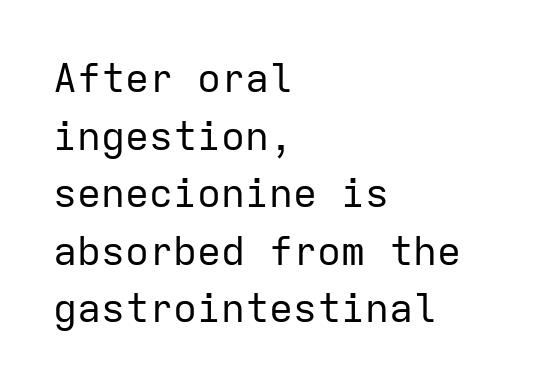
The image shows 40 px regular-weight sans-serif type, upright, monospaced; set left-aligned, normal line spacing (1.44x), normal letter spacing, not underlined; low stroke contrast and a medium x-height.
